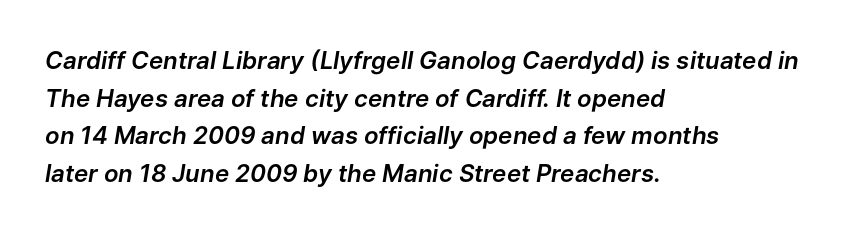
Q: Is the text italic (slanted)? A: Yes, it leans right by about 9 degrees.
Q: Is the text underlined? A: No.
Q: How is the paragraph aligned? A: Left-aligned.
Q: Is the spacing between letters normal or unusually wide? A: Normal.
Q: Is the spacing between lines tight, normal or loose? A: Normal.
